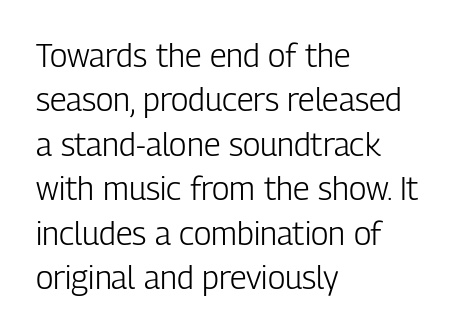
The image shows 32 px light, condensed sans-serif type, upright; set left-aligned, normal line spacing (1.39x), normal letter spacing, not underlined; low stroke contrast and a medium x-height.
